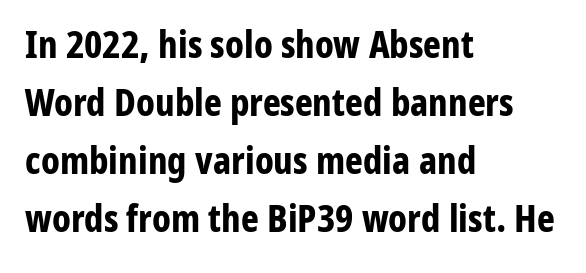
The image shows 38 px bold, condensed sans-serif type, upright; set left-aligned, normal line spacing (1.53x), normal letter spacing, not underlined; low stroke contrast and a medium x-height.
